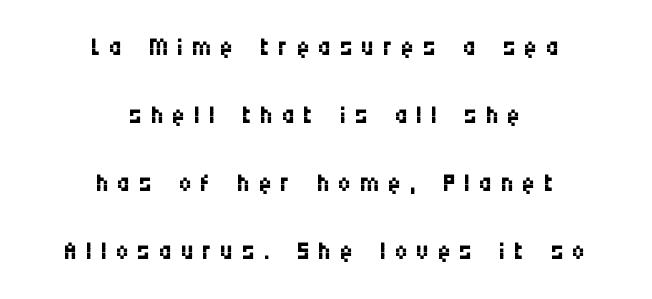
The image shows 37 px regular-weight, condensed sans-serif type, upright; set centered, line spacing 1.84x, unusually wide letter spacing (+0.22 em), not underlined; medium stroke contrast and a large x-height.
